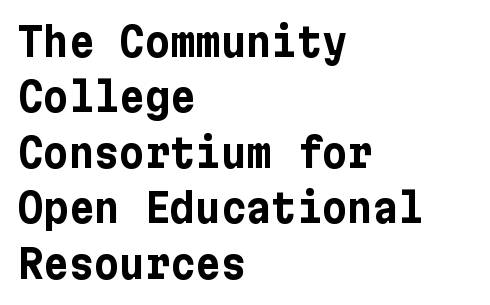
{"serif": "no", "italic": "no", "bold": "yes", "weight": "bold", "width": "normal", "stroke_contrast": "low", "x_height": "medium", "underline": "no", "align": "left", "line_spacing": "normal", "line_spacing_ratio": 1.42, "letter_spacing": "normal", "letter_spacing_em": 0.0, "glyph_px": 39}
